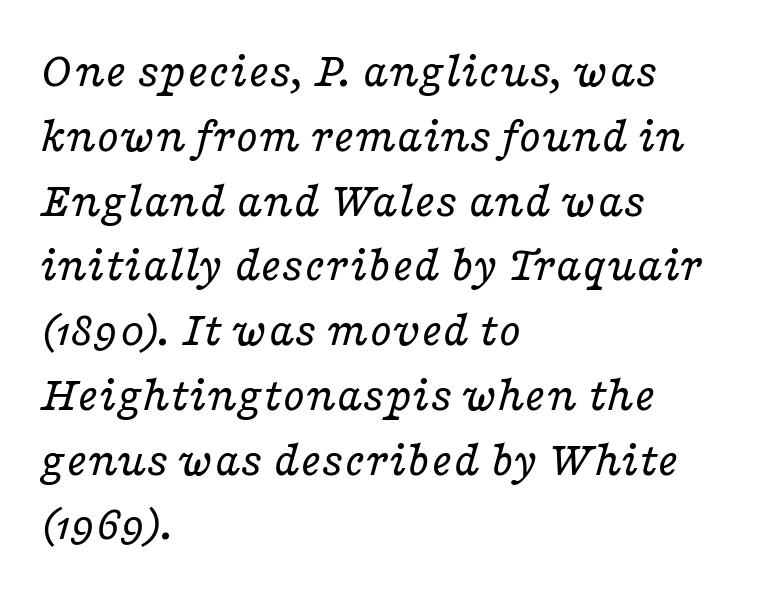
Q: Is the text bold? A: No.
Q: Is the text italic (slanted)? A: Yes, it leans right by about 16 degrees.
Q: Is the typeface a serif or a sans-serif typeface? A: Serif.
Q: Is the text underlined? A: No.
Q: How is the paragraph aligned? A: Left-aligned.
Q: Is the spacing between letters normal or unusually wide? A: Normal.
Q: Is the spacing between lines tight, normal or loose? A: Normal.
Q: Width (condensed, normal, or wide)? A: Wide.
Q: Stroke contrast? A: Low.
Q: x-height? A: Medium.
Q: Monospaced? A: No.
